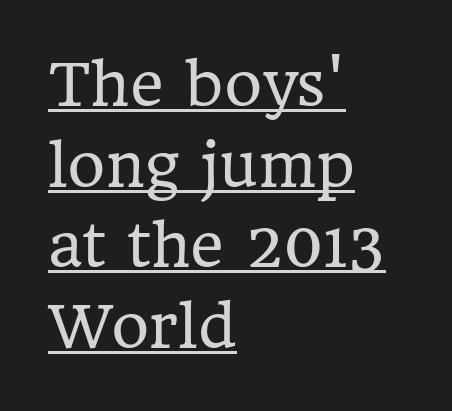
{"serif": "yes", "italic": "no", "bold": "no", "weight": "regular", "width": "normal", "stroke_contrast": "low", "x_height": "medium", "monospaced": "no", "underline": "yes", "align": "left", "line_spacing": "normal", "line_spacing_ratio": 1.39, "letter_spacing": "normal", "letter_spacing_em": 0.0, "glyph_px": 58}
